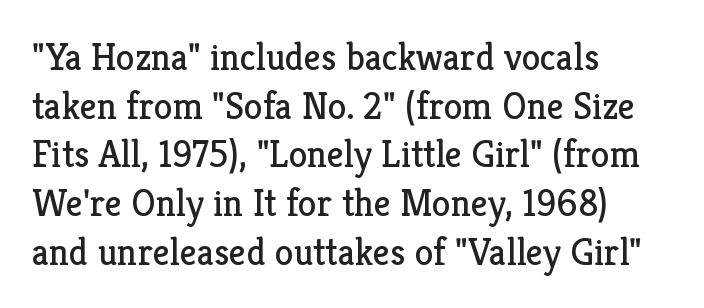
{"serif": "yes", "italic": "no", "bold": "no", "weight": "regular", "width": "normal", "stroke_contrast": "low", "x_height": "medium", "monospaced": "no", "underline": "no", "align": "left", "line_spacing": "normal", "line_spacing_ratio": 1.28, "letter_spacing": "normal", "letter_spacing_em": 0.0, "glyph_px": 38}
